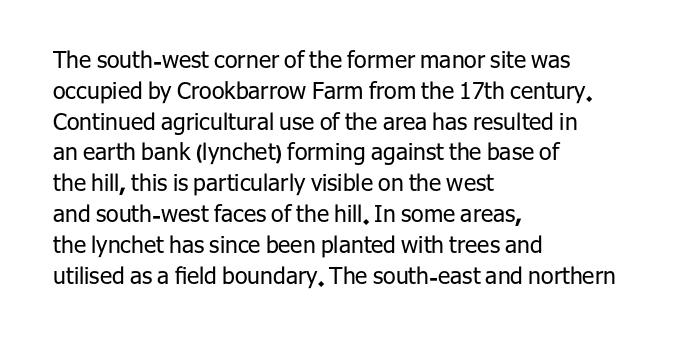
Q: Is the text bold? A: No.
Q: Is the text italic (slanted)? A: No, it is upright.
Q: Is the text underlined? A: No.
Q: How is the paragraph aligned? A: Left-aligned.
Q: Is the spacing between letters normal or unusually wide? A: Normal.
Q: Is the spacing between lines tight, normal or loose? A: Normal.
